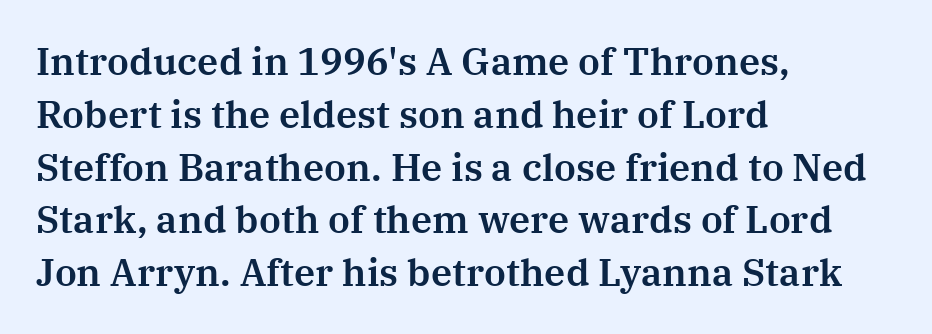
{"serif": "yes", "italic": "no", "width": "normal", "stroke_contrast": "medium", "x_height": "medium", "monospaced": "no", "underline": "no", "align": "left", "line_spacing": "normal", "line_spacing_ratio": 1.39, "letter_spacing": "normal", "letter_spacing_em": 0.0, "glyph_px": 38}
